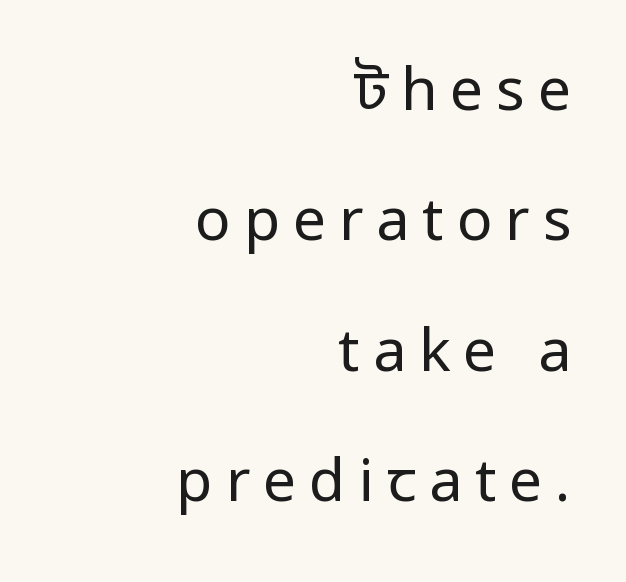
Looks like regular typesetting: each glyph gets only the width it needs. A clean baseline with only descenders dipping below it. The cut favours lightness, reaching ordinary text weight at its darkest. No feet cap the strokes, marking this as sans-serif type.
